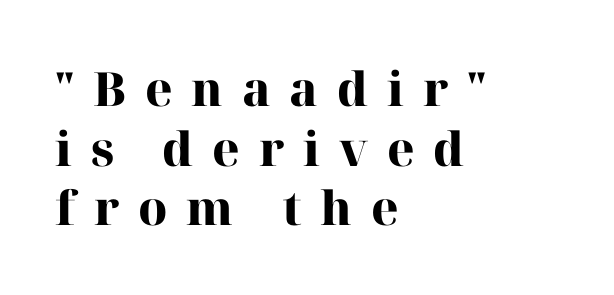
Every character sits straight up, as roman type does. Successive baselines arrive at the customary interval. I'd call this a serif setting — the letters wear small feet. The letterforms stand isolated, each surrounded by extra space.
